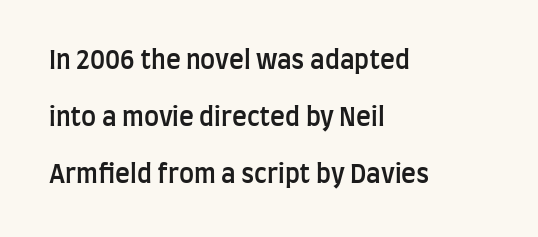
Leading: increased. Look at the stroke-to-counter ratio: somewhat heavy, a semibold. Do the letters lean? They stand straight. The rendering anchors every line to the left-hand side. Inter-character spacing is left at the font's built-in metrics. The passage shown is not underscored anywhere.
